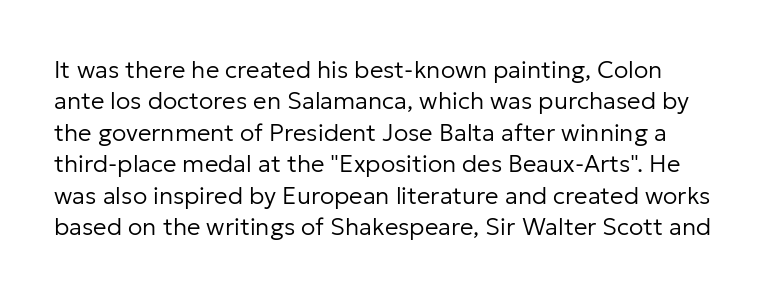
Q: Is the text bold? A: No.
Q: Is the text italic (slanted)? A: No, it is upright.
Q: Is the text underlined? A: No.
Q: Is the spacing between letters normal or unusually wide? A: Normal.
Q: Is the spacing between lines tight, normal or loose? A: Normal.
